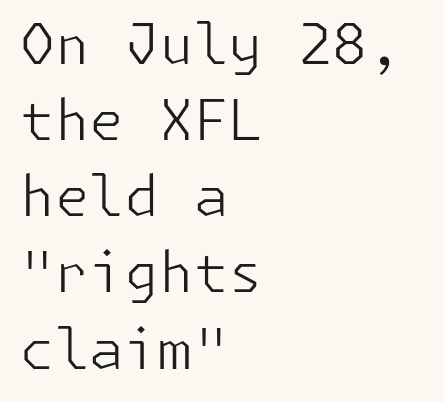
The image shows 56 px light sans-serif type, upright; set left-aligned, normal line spacing (1.36x), normal letter spacing, not underlined; low stroke contrast and a medium x-height.
